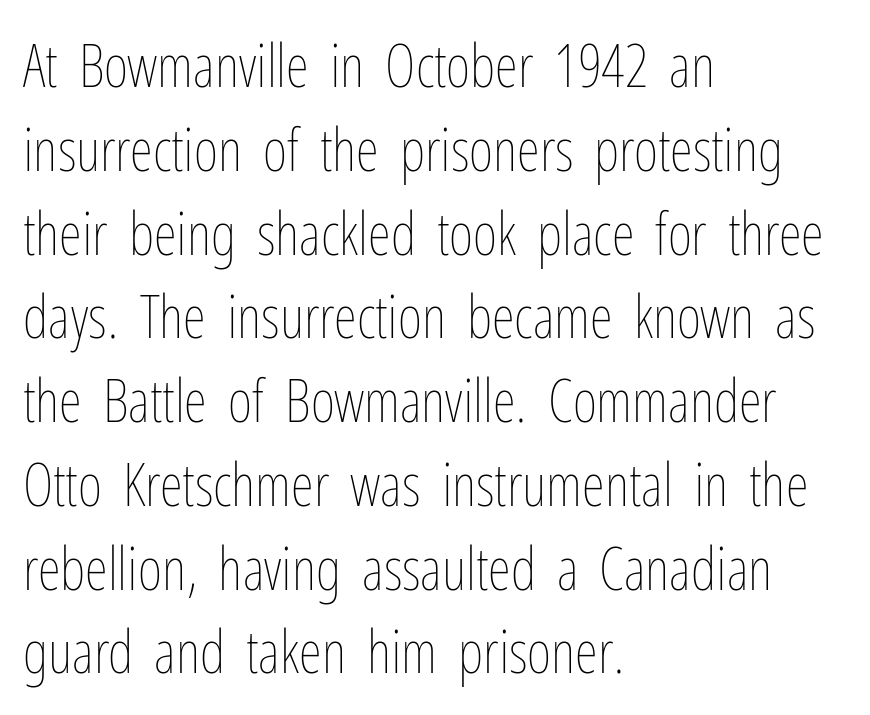
The passage shown stacks its lines at a standard gap. A student would call this left alignment; a typographer would say flush left, rag right. Glyph-to-glyph distance matches everyday printed text. Note the varied advance widths — an 'i' is clearly narrower than an 'm'. No italicization has been applied; the sample stays upright.
